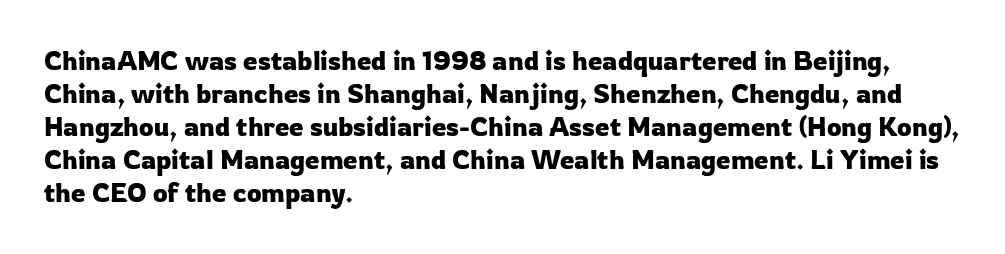
{"italic": "no", "underline": "no", "align": "left", "line_spacing": "normal", "line_spacing_ratio": 1.27, "letter_spacing": "normal", "letter_spacing_em": 0.0, "glyph_px": 26}
